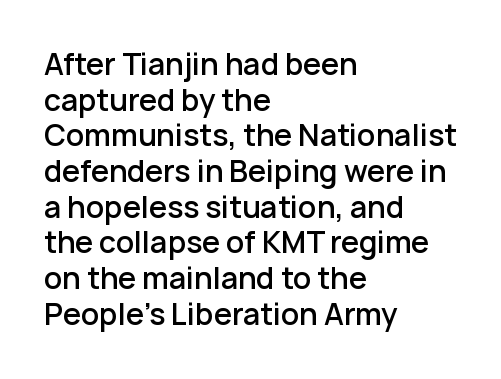
Caption: semibold face, moderately heavy strokes. The passage is arranged the way most books set body copy — flush left. The passage shown is typeset with a sans-serif family. A clean baseline with only descenders dipping below it. Here the designer chose a conventional face with non-uniform glyph widths. Does extra space separate the letters? No, they use regular spacing.
